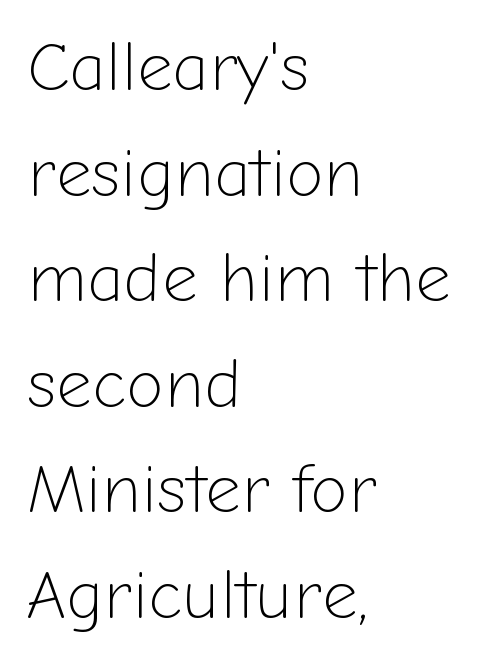
The rows are spaced the way most documents space them. The face used here is proportionally spaced, like ordinary book or web type. No extra tracking has been applied to these lines. Weight class: somewhere from thin through regular.
